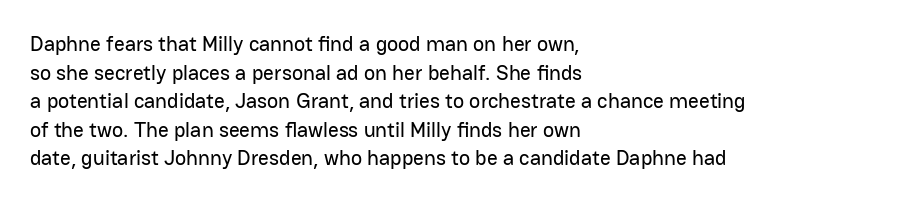
The image shows 21 px text type, upright; set left-aligned, normal line spacing (1.36x), normal letter spacing, not underlined.
